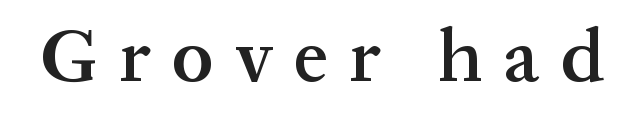
{"serif": "yes", "italic": "no", "bold": "semi", "weight": "semibold", "width": "normal", "stroke_contrast": "medium", "x_height": "medium", "monospaced": "no", "underline": "no", "letter_spacing": "wide", "letter_spacing_em": 0.29, "glyph_px": 75}
